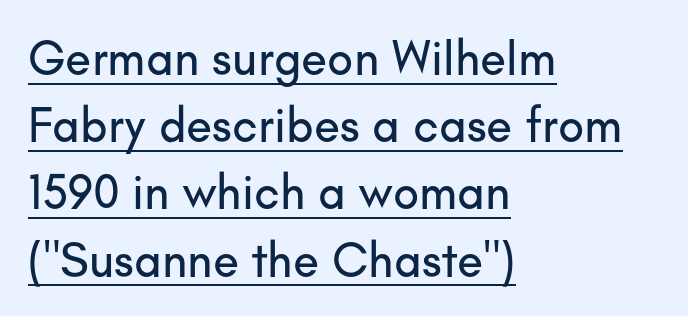
Inter-character spacing is left at the font's built-in metrics. Style check: upright. The typesetter chose a ragged-right arrangement here. Think of a printed novel: that variable character pitch is what you see here.
